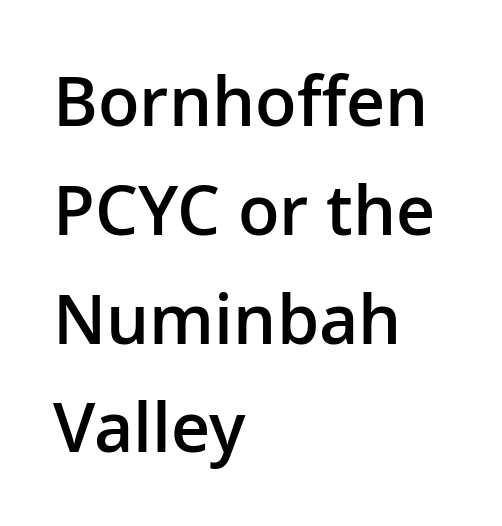
Evenly set lines give the paragraph a standard silhouette. The font family rendered here belongs to the sans-serif group. This sample uses an upright cut, with every glyph sitting square on the baseline. In terms of letterspacing, this is plain default setting. The space beneath each line is pristine and unruled.
